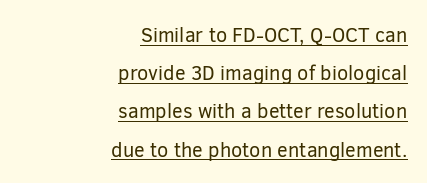
The image shows 20 px text type, upright; set right-aligned, loose line spacing (1.91x), normal letter spacing, underlined.
